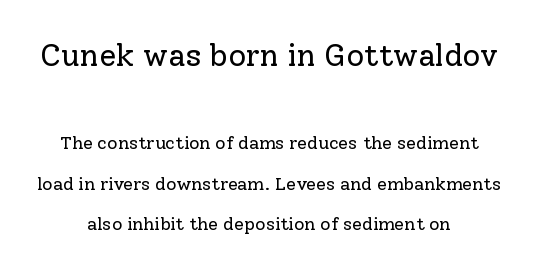
Q: Is the text bold? A: No.
Q: Is the text italic (slanted)? A: No, it is upright.
Q: Is the typeface a serif or a sans-serif typeface? A: Serif.
Q: Is the text underlined? A: No.
Q: How is the paragraph aligned? A: Centered.
Q: Is the spacing between letters normal or unusually wide? A: Normal.
Q: Is the spacing between lines tight, normal or loose? A: Loose.
Q: Which block of text is set in a larger size, the first (top) or the second (bottom)? A: The first (top) one.
Q: Width (condensed, normal, or wide)? A: Normal.
Q: Stroke contrast? A: Low.
Q: x-height? A: Medium.
Q: Monospaced? A: No.
